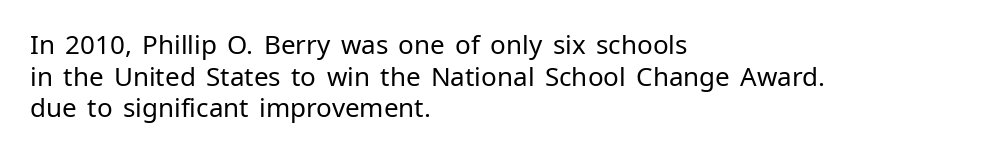
The image shows 26 px text type, upright; set left-aligned, line spacing 1.22x, normal letter spacing, not underlined.
